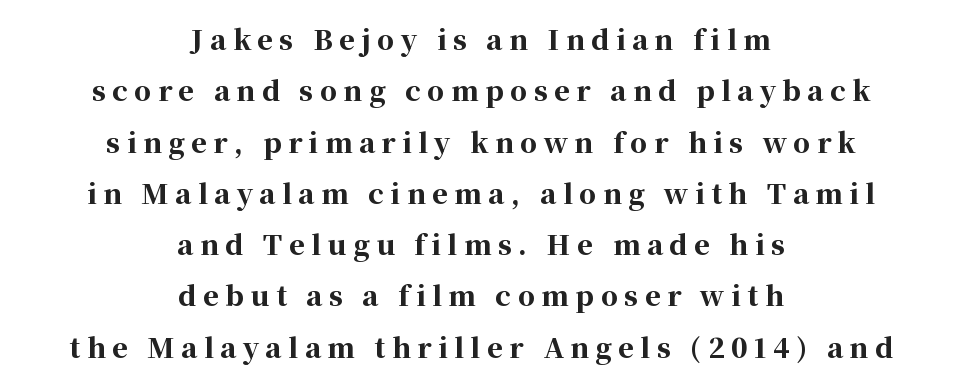
Words float on clear page, feet unadorned. It's the straight-up-and-down kind of type. Heavy, bold letterforms. Teacher's note: observe the equal gaps on both sides — that is centered alignment.
